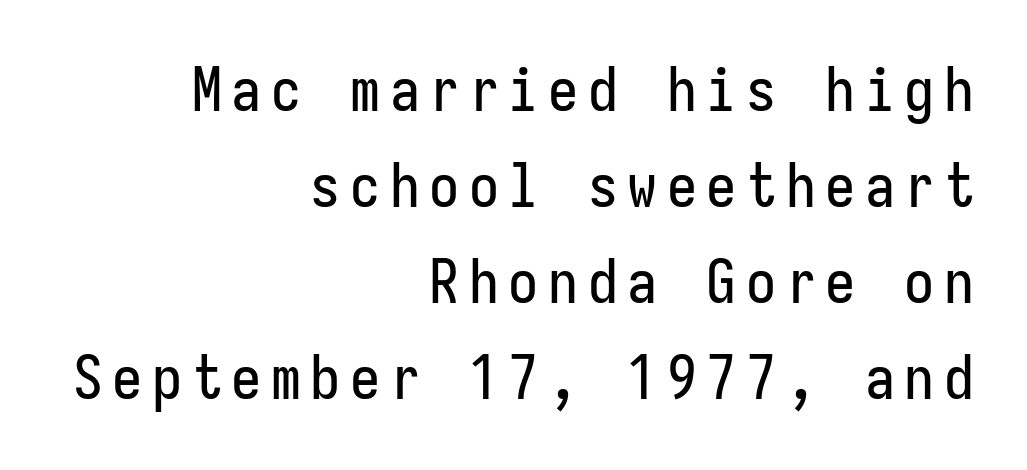
{"serif": "no", "italic": "no", "width": "condensed", "stroke_contrast": "low", "x_height": "medium", "underline": "no", "align": "right", "line_spacing": "normal", "line_spacing_ratio": 1.6, "glyph_px": 60}
